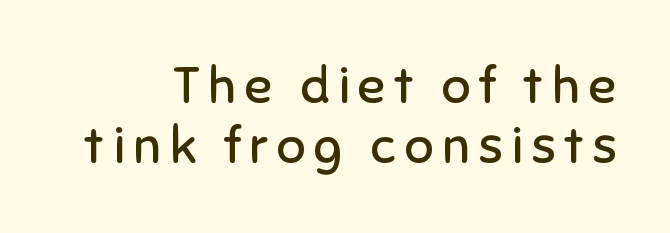
The image shows 51 px regular-weight sans-serif type, upright; set line spacing 1.18x, not underlined; low stroke contrast and a medium x-height.
